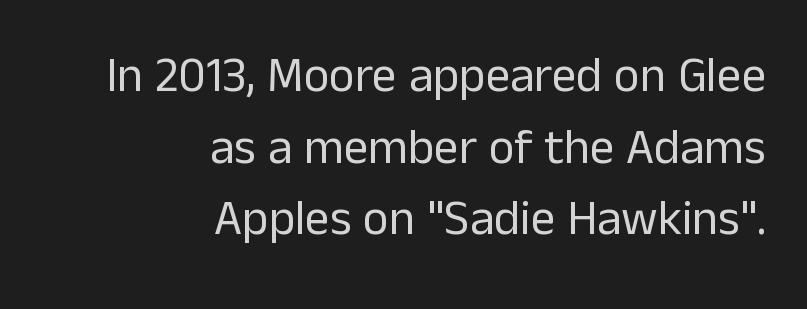
{"serif": "no", "italic": "no", "bold": "no", "weight": "regular", "width": "normal", "stroke_contrast": "low", "x_height": "medium", "monospaced": "no", "underline": "no", "align": "right", "line_spacing": "normal", "line_spacing_ratio": 1.46, "letter_spacing": "normal", "letter_spacing_em": 0.0, "glyph_px": 49}
